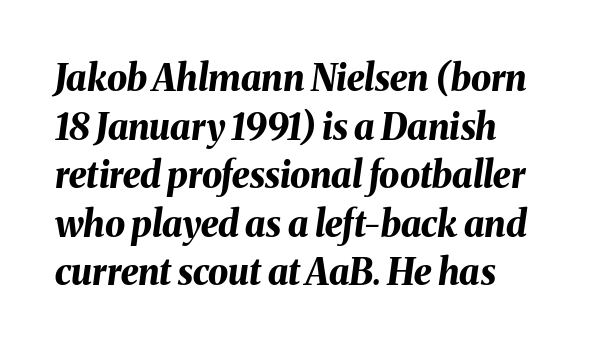
Q: Is the text bold? A: Yes.
Q: Is the text italic (slanted)? A: Yes, it leans right by about 8 degrees.
Q: Is the text underlined? A: No.
Q: Is the spacing between letters normal or unusually wide? A: Normal.
Q: Is the spacing between lines tight, normal or loose? A: Normal.
Q: Width (condensed, normal, or wide)? A: Normal.
Q: Stroke contrast? A: Medium.
Q: x-height? A: Medium.
Q: Monospaced? A: No.
